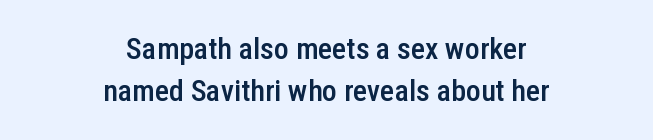
Q: Is the text bold? A: Semi-bold.
Q: Is the text italic (slanted)? A: No, it is upright.
Q: Is the typeface a serif or a sans-serif typeface? A: Sans-serif.
Q: Is the text underlined? A: No.
Q: How is the paragraph aligned? A: Centered.
Q: Is the spacing between letters normal or unusually wide? A: Normal.
Q: Is the spacing between lines tight, normal or loose? A: Normal.
Q: Width (condensed, normal, or wide)? A: Condensed.
Q: Stroke contrast? A: Low.
Q: x-height? A: Medium.
Q: Monospaced? A: No.
